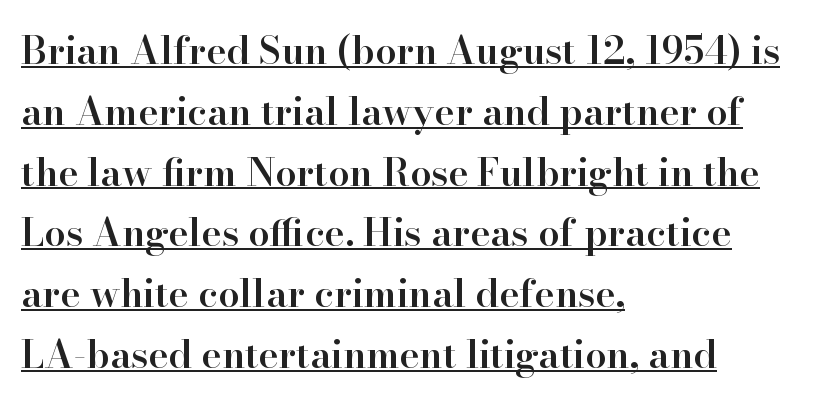
{"serif": "yes", "italic": "no", "bold": "semi", "weight": "semibold", "width": "normal", "stroke_contrast": "high", "x_height": "small", "monospaced": "no", "underline": "yes", "align": "left", "line_spacing": "normal", "line_spacing_ratio": 1.6, "letter_spacing": "normal", "letter_spacing_em": 0.0, "glyph_px": 38}
